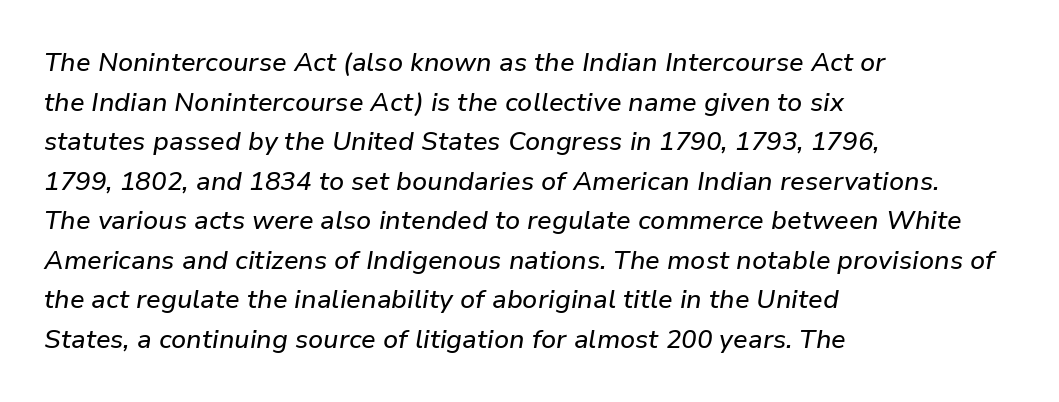
Q: Is the text italic (slanted)? A: Yes, it leans right by about 9 degrees.
Q: Is the text underlined? A: No.
Q: How is the paragraph aligned? A: Left-aligned.
Q: Is the spacing between letters normal or unusually wide? A: Normal.
Q: Is the spacing between lines tight, normal or loose? A: Normal.
